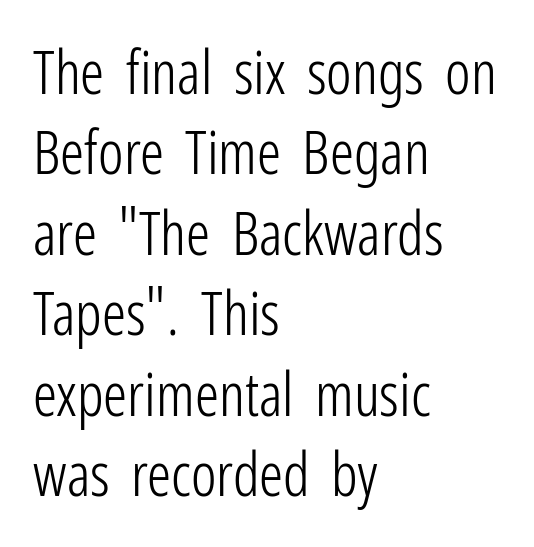
{"serif": "no", "italic": "no", "bold": "no", "weight": "light", "width": "condensed", "stroke_contrast": "low", "x_height": "medium", "monospaced": "no", "underline": "no", "align": "left", "line_spacing": "normal", "line_spacing_ratio": 1.34, "letter_spacing": "normal", "letter_spacing_em": 0.0, "glyph_px": 60}
